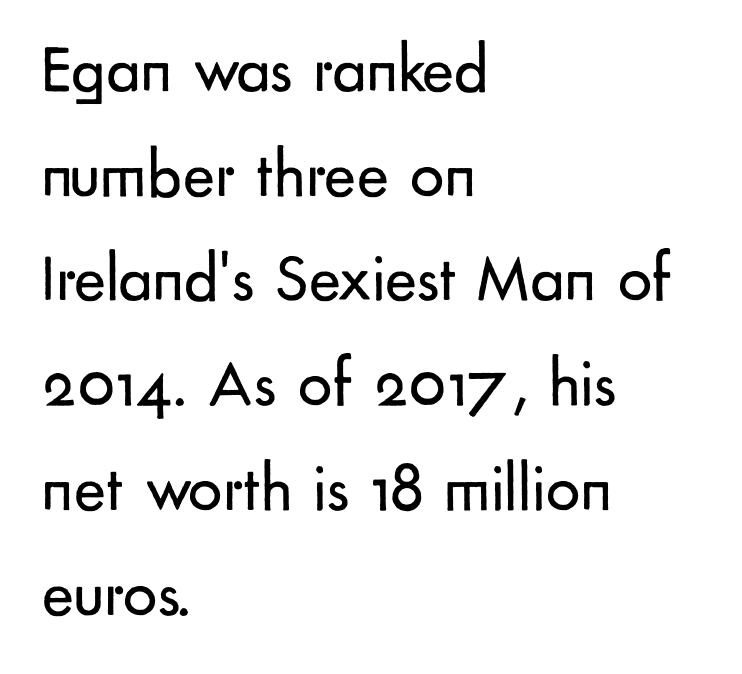
The image shows 68 px regular-weight sans-serif type, upright; set left-aligned, normal line spacing (1.54x), normal letter spacing, not underlined; low stroke contrast and a small x-height.
